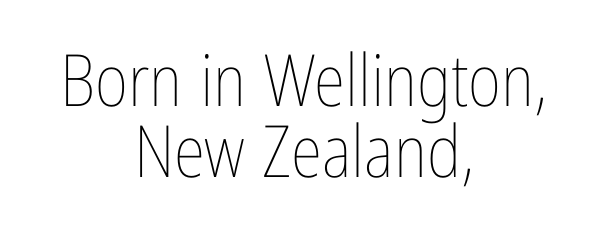
The image shows 72 px thin, condensed type, upright; set centered, tight line spacing (0.99x), normal letter spacing, not underlined; low stroke contrast and a medium x-height.
